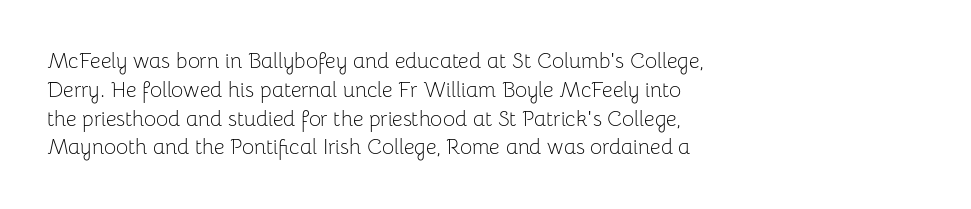
Q: Is the text bold? A: No.
Q: Is the text italic (slanted)? A: No, it is upright.
Q: Is the text underlined? A: No.
Q: How is the paragraph aligned? A: Left-aligned.
Q: Is the spacing between letters normal or unusually wide? A: Normal.
Q: Is the spacing between lines tight, normal or loose? A: Normal.
